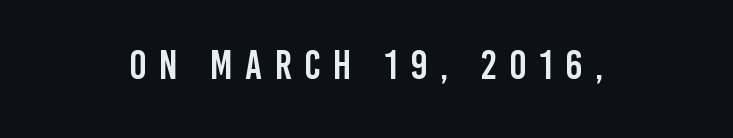
The image shows 41 px condensed sans-serif type, upright; set centered, unusually wide letter spacing (+0.3 em), not underlined; low stroke contrast and a large x-height.
